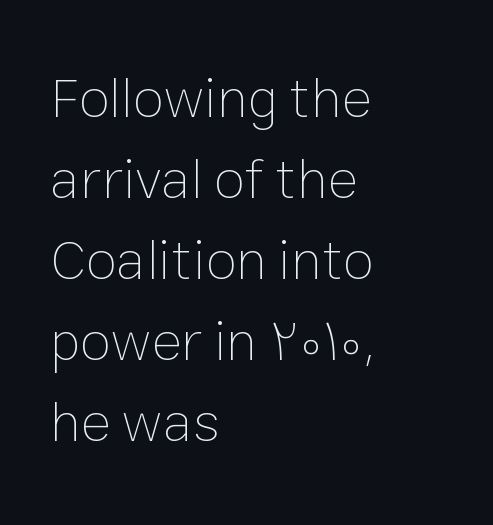
Q: Is the text bold? A: No.
Q: Is the text italic (slanted)? A: No, it is upright.
Q: Is the text underlined? A: No.
Q: How is the paragraph aligned? A: Left-aligned.
Q: Is the spacing between letters normal or unusually wide? A: Normal.
Q: Is the spacing between lines tight, normal or loose? A: Normal.
Q: Width (condensed, normal, or wide)? A: Normal.
Q: Stroke contrast? A: Low.
Q: x-height? A: Medium.
Q: Monospaced? A: No.
